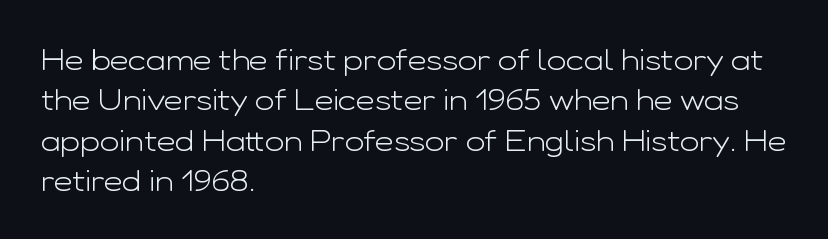
{"serif": "no", "italic": "no", "bold": "no", "weight": "light", "width": "wide", "stroke_contrast": "low", "x_height": "medium", "monospaced": "no", "underline": "no", "align": "left", "line_spacing": "normal", "line_spacing_ratio": 1.39, "letter_spacing": "normal", "letter_spacing_em": 0.0, "glyph_px": 29}
